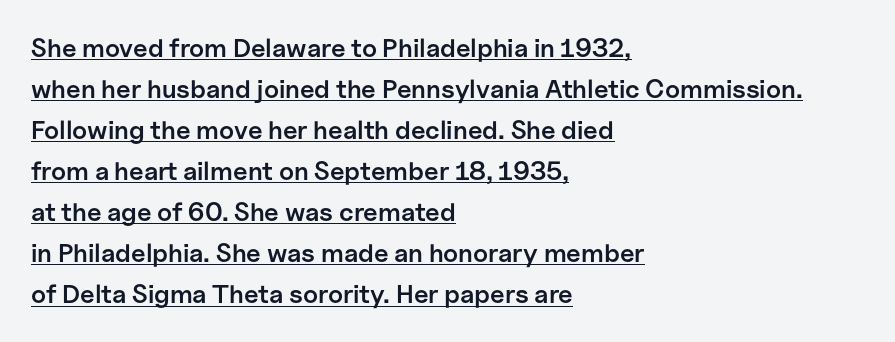
Layout note: lines flush left. Summary of weight: moderately heavy, a semibold. The lines sit at an ordinary, default distance from one another. Between one letter and the next there's only the usual sliver of space.
